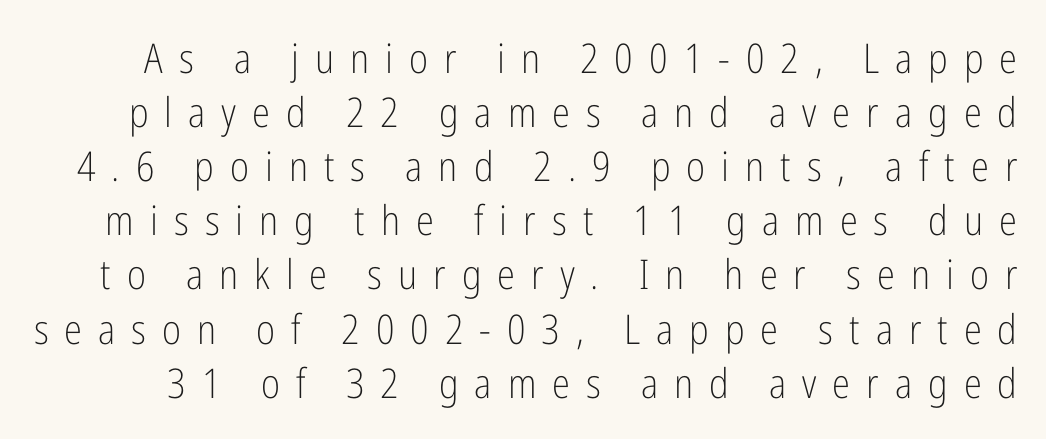
The image shows 41 px light, condensed sans-serif type, upright; set normal line spacing (1.32x), unusually wide letter spacing (+0.39 em), not underlined; low stroke contrast and a medium x-height.
